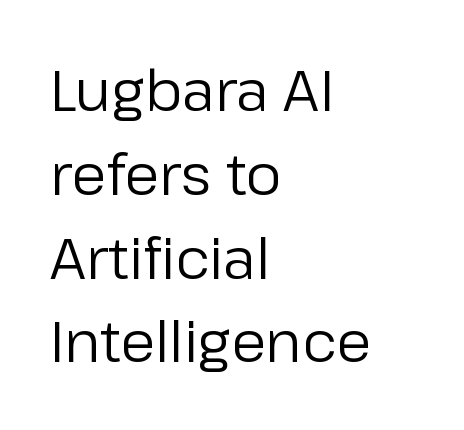
The image shows 57 px regular-weight sans-serif type, upright; set left-aligned, normal line spacing (1.47x), normal letter spacing, not underlined; low stroke contrast and a medium x-height.
